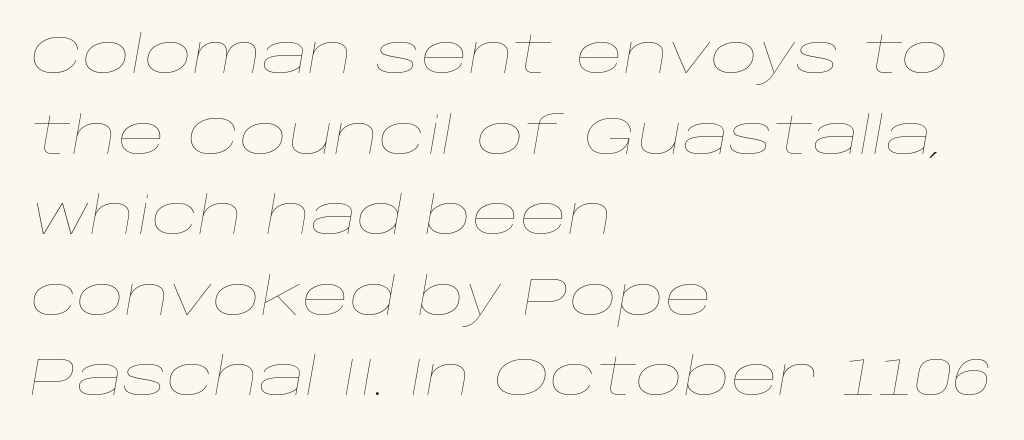
Q: Is the text bold? A: No.
Q: Is the text italic (slanted)? A: Yes, it leans right by about 10 degrees.
Q: Is the text underlined? A: No.
Q: How is the paragraph aligned? A: Left-aligned.
Q: Is the spacing between letters normal or unusually wide? A: Normal.
Q: Is the spacing between lines tight, normal or loose? A: Normal.
Q: Width (condensed, normal, or wide)? A: Wide.
Q: Stroke contrast? A: Low.
Q: x-height? A: Large.
Q: Monospaced? A: No.
